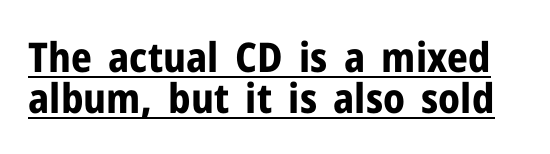
Q: Is the text bold? A: Yes.
Q: Is the text italic (slanted)? A: No, it is upright.
Q: Is the typeface a serif or a sans-serif typeface? A: Sans-serif.
Q: Is the text underlined? A: Yes.
Q: Is the spacing between letters normal or unusually wide? A: Normal.
Q: Is the spacing between lines tight, normal or loose? A: Tight.
Q: Width (condensed, normal, or wide)? A: Normal.
Q: Stroke contrast? A: Low.
Q: x-height? A: Medium.
Q: Monospaced? A: No.
